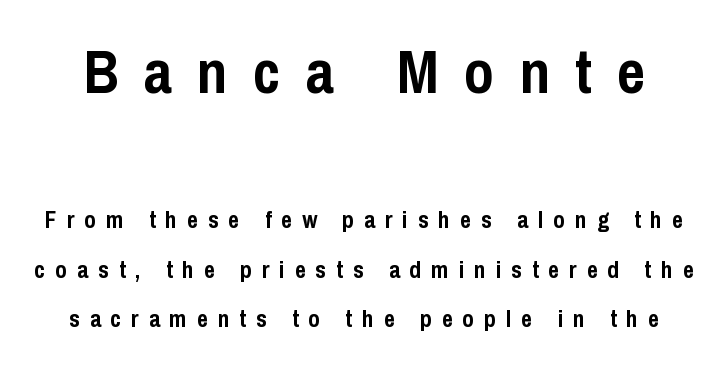
The image shows 61 px semibold, condensed sans-serif type, upright; set loose line spacing (2.06x), unusually wide letter spacing (+0.41 em), not underlined; the first (top) block is 2.54x larger; low stroke contrast and a medium x-height.
